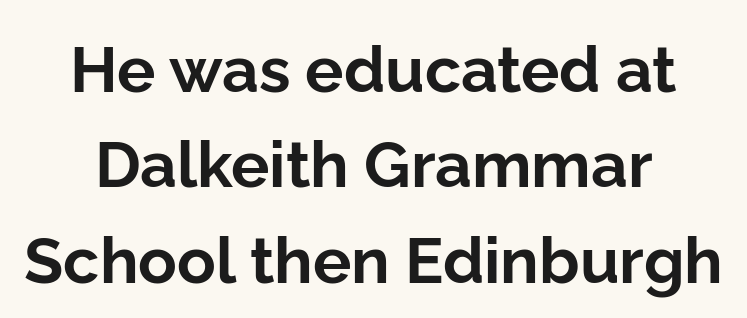
Q: Is the text bold? A: Yes.
Q: Is the text italic (slanted)? A: No, it is upright.
Q: Is the typeface a serif or a sans-serif typeface? A: Sans-serif.
Q: Is the text underlined? A: No.
Q: How is the paragraph aligned? A: Centered.
Q: Is the spacing between letters normal or unusually wide? A: Normal.
Q: Is the spacing between lines tight, normal or loose? A: Normal.
Q: Width (condensed, normal, or wide)? A: Normal.
Q: Stroke contrast? A: Low.
Q: x-height? A: Medium.
Q: Monospaced? A: No.
